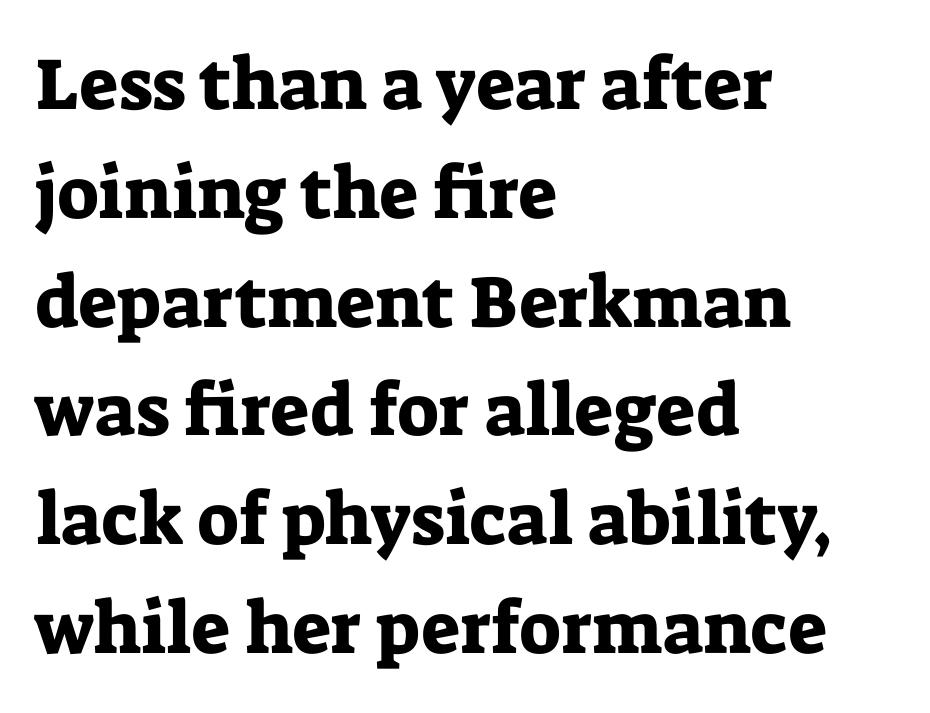
{"serif": "yes", "italic": "no", "width": "normal", "stroke_contrast": "low", "x_height": "medium", "monospaced": "no", "underline": "no", "align": "left", "line_spacing": "normal", "line_spacing_ratio": 1.49, "letter_spacing": "normal", "letter_spacing_em": 0.0, "glyph_px": 73}
